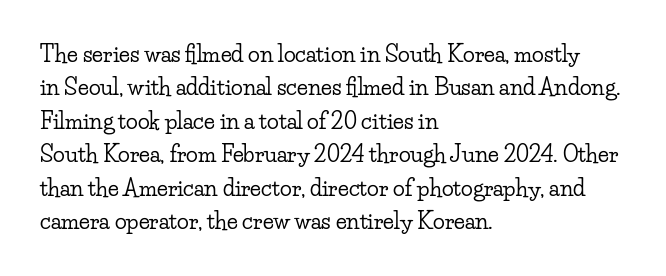
Regarding leading, the lines here are spaced in the standard way. The typography opts for an upright posture over an oblique one. Caption: multi-line text, flush left, ragged right. Nothing unusual about the tracking: characters are spaced as the font intends.
